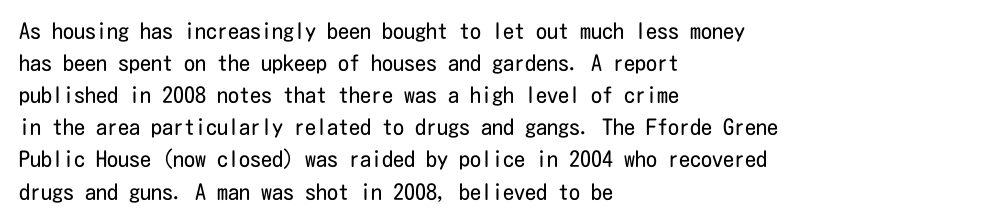
{"italic": "no", "bold": "no", "underline": "no", "align": "left", "line_spacing": "normal", "line_spacing_ratio": 1.46, "letter_spacing": "normal", "letter_spacing_em": 0.0, "glyph_px": 22}
